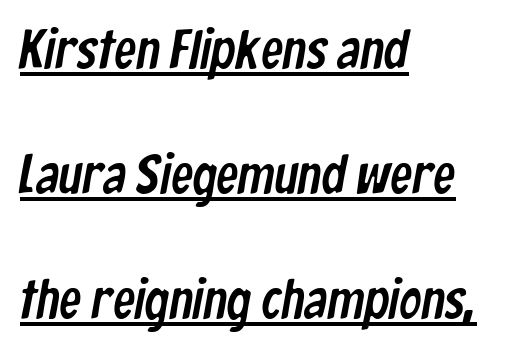
The image shows 55 px condensed sans-serif type; set left-aligned, loose line spacing (2.27x), normal letter spacing, underlined; low stroke contrast and a medium x-height.
